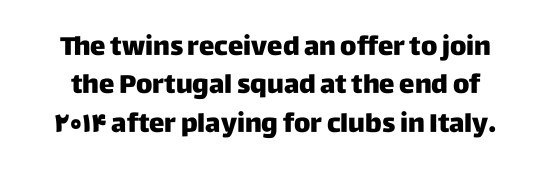
The image shows 26 px text type, upright; set normal line spacing (1.48x), normal letter spacing, not underlined.
